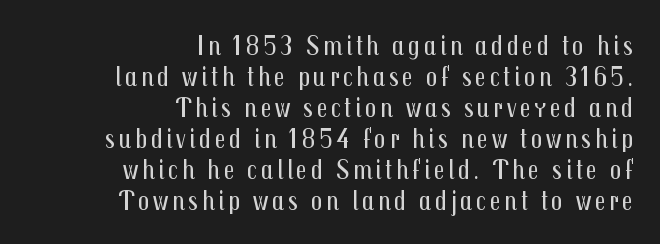
Does the copy run flush right? Yes — the right margin is perfectly even. Just letters on the line, the space beneath them empty. Is the type heavy? It reads as light-to-regular instead. The passage shown is typeset with a sans-serif family. Do the characters align in a grid? No, the font is proportional.
